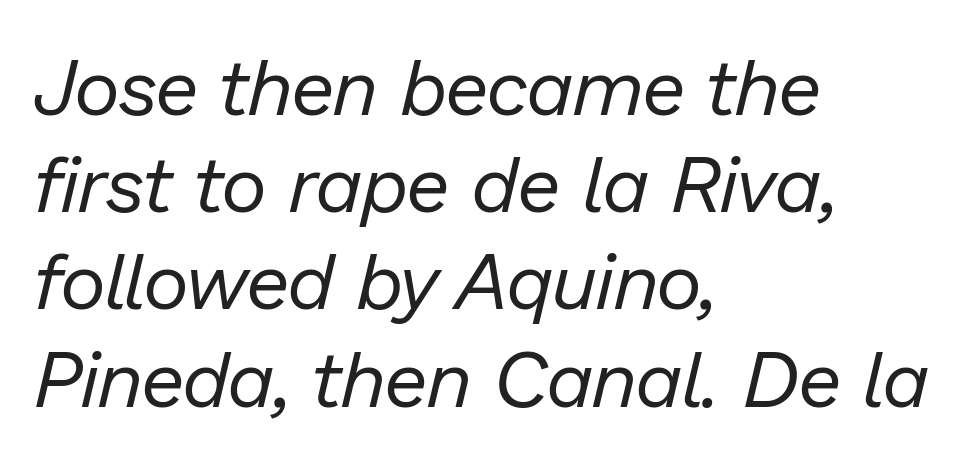
{"italic": "yes", "lean": "right", "slant_degrees": 13, "bold": "no", "weight": "regular", "width": "normal", "stroke_contrast": "low", "x_height": "medium", "monospaced": "no", "underline": "no", "align": "left", "line_spacing_ratio": 1.23, "letter_spacing": "normal", "letter_spacing_em": 0.0, "glyph_px": 79}
